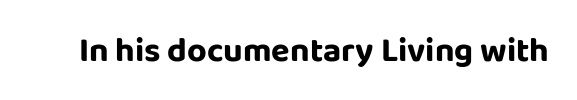
{"serif": "no", "italic": "no", "width": "normal", "stroke_contrast": "low", "x_height": "large", "monospaced": "no", "underline": "no", "letter_spacing": "normal", "letter_spacing_em": 0.0, "glyph_px": 34}
